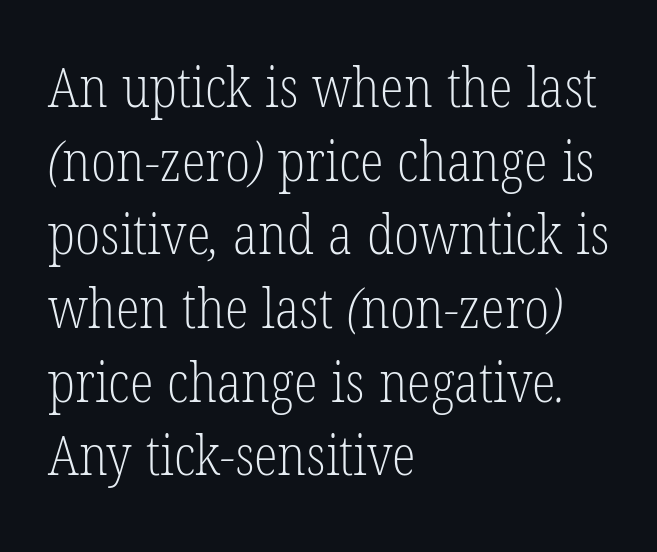
Q: Is the text bold? A: No.
Q: Is the typeface a serif or a sans-serif typeface? A: Serif.
Q: Is the text underlined? A: No.
Q: How is the paragraph aligned? A: Left-aligned.
Q: Is the spacing between letters normal or unusually wide? A: Normal.
Q: Is the spacing between lines tight, normal or loose? A: Normal.
Q: Width (condensed, normal, or wide)? A: Condensed.
Q: Stroke contrast? A: Low.
Q: x-height? A: Medium.
Q: Monospaced? A: No.
